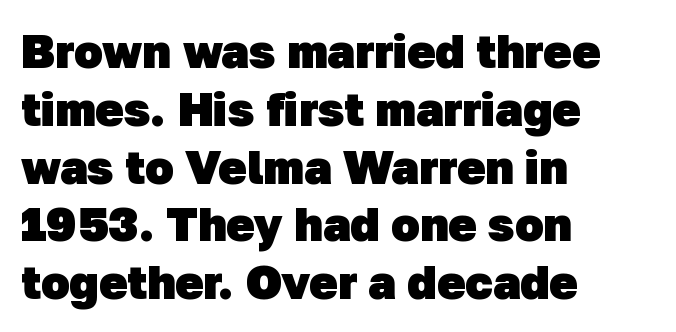
{"serif": "no", "bold": "yes", "weight": "heavy", "width": "normal", "stroke_contrast": "low", "x_height": "medium", "monospaced": "no", "underline": "no", "align": "left", "line_spacing_ratio": 1.23, "letter_spacing": "normal", "letter_spacing_em": 0.0, "glyph_px": 47}
